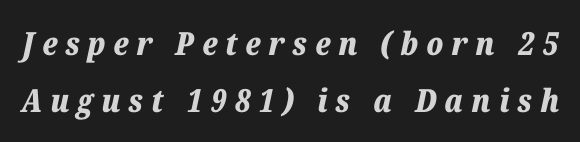
{"italic": "yes", "lean": "right", "slant_degrees": 12, "bold": "yes", "weight": "bold", "width": "normal", "stroke_contrast": "low", "x_height": "medium", "monospaced": "no", "underline": "no", "line_spacing_ratio": 1.78, "letter_spacing": "wide", "letter_spacing_em": 0.25, "glyph_px": 32}
